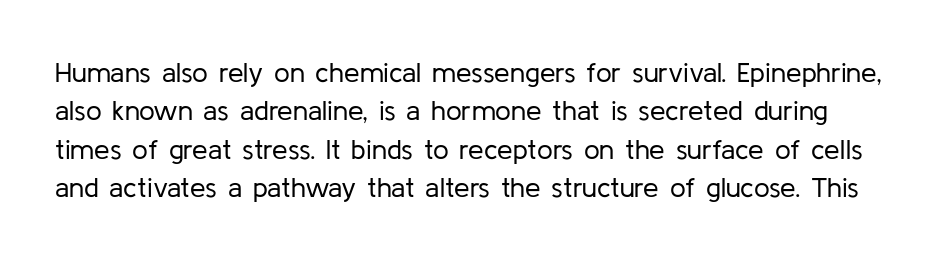
Ink coverage per letter is moderate at most. Italic: no, the glyphs are upright roman. The rendering shows plain stroke endings on the letterforms — a sans-serif design. Think of a printed novel: that variable character pitch is what you see here. Underlining? Definitely not there.
